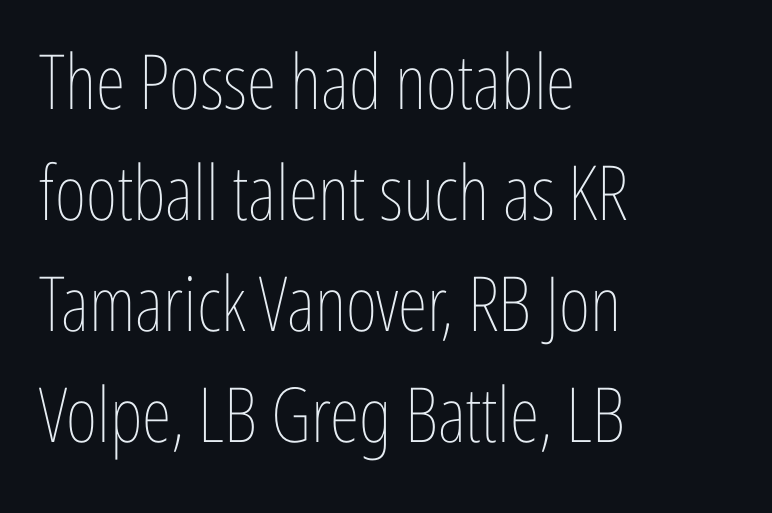
Evenly set lines give the paragraph a standard silhouette. Teacher's note: observe the even left margin — that is flush-left alignment. Descender tails drop into unmarked territory. Notice how the stems are strictly vertical — no italics here.
